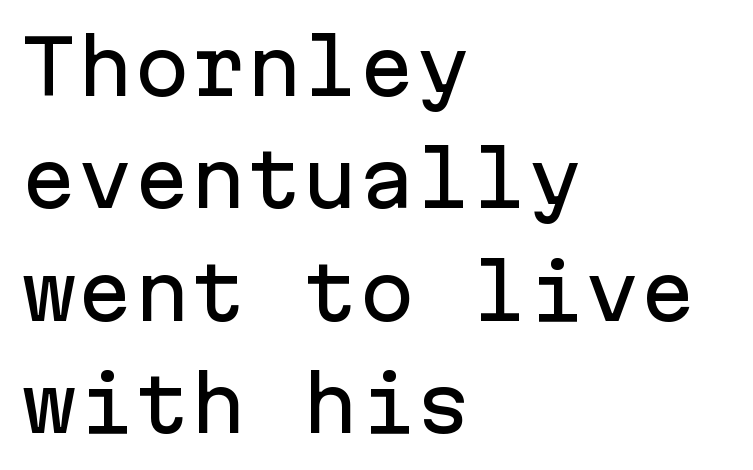
{"serif": "no", "italic": "no", "width": "normal", "stroke_contrast": "low", "x_height": "medium", "monospaced": "yes", "underline": "no", "align": "left", "line_spacing": "normal", "line_spacing_ratio": 1.5, "letter_spacing": "normal", "letter_spacing_em": 0.0, "glyph_px": 75}
